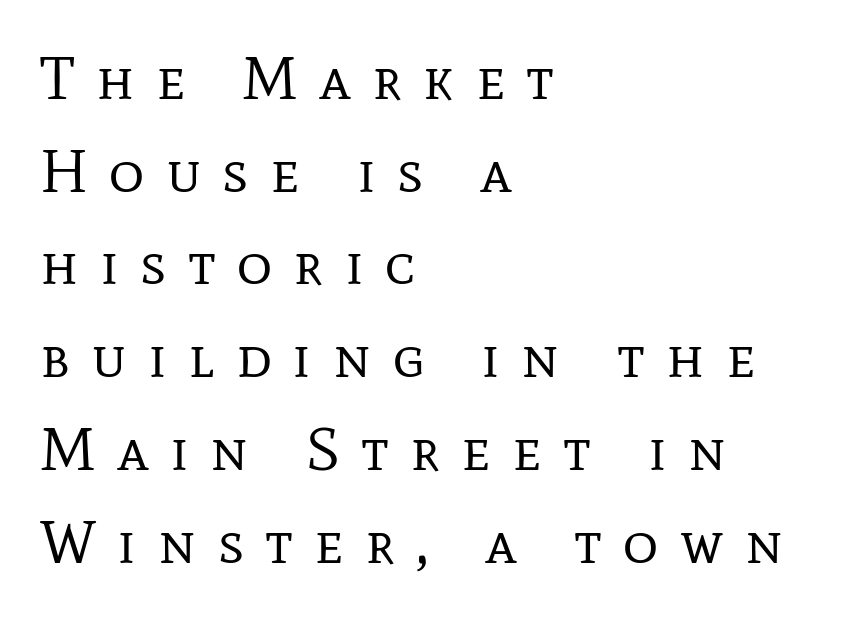
Q: Is the text bold? A: No.
Q: Is the text italic (slanted)? A: No, it is upright.
Q: Is the typeface a serif or a sans-serif typeface? A: Serif.
Q: Is the text underlined? A: No.
Q: How is the paragraph aligned? A: Left-aligned.
Q: Is the spacing between letters normal or unusually wide? A: Unusually wide.
Q: Is the spacing between lines tight, normal or loose? A: Normal.
Q: Width (condensed, normal, or wide)? A: Normal.
Q: Stroke contrast? A: Low.
Q: x-height? A: Medium.
Q: Monospaced? A: No.
